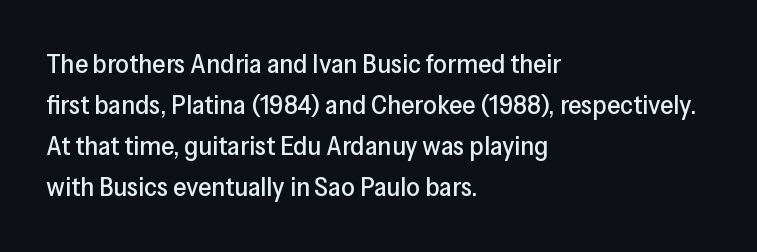
Underlining? Definitely not there. The passage shown stacks its lines at a standard gap. Tall strokes in this sample are plumb rather than angled. Is the block centered? No — it sits flush against the left margin.
